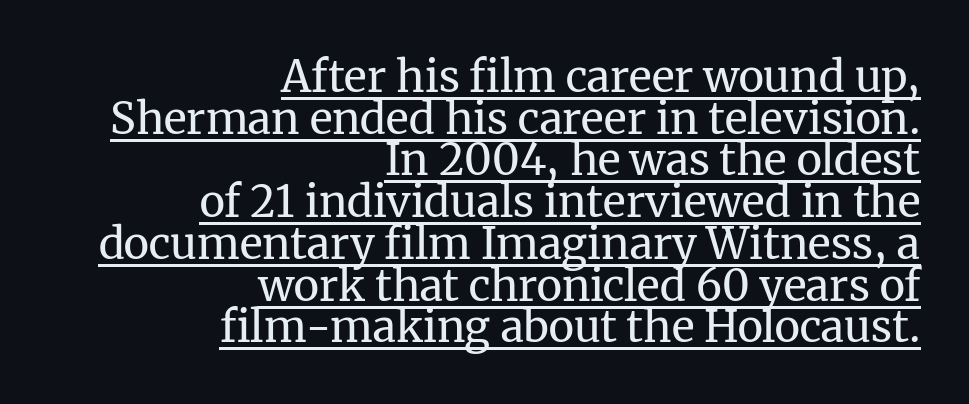
The image shows 43 px regular-weight serif type, upright; set right-aligned, tight line spacing (0.97x), normal letter spacing, underlined; medium stroke contrast and a medium x-height.
